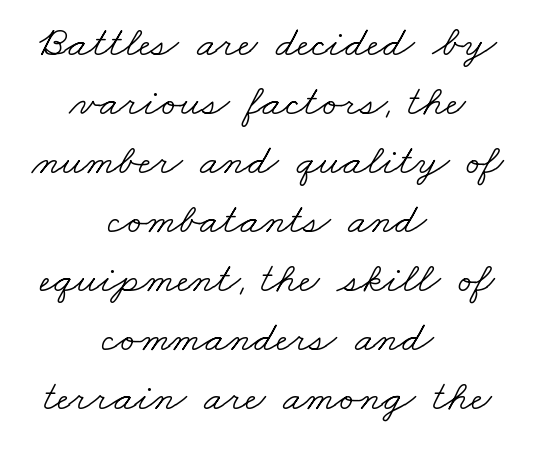
The image shows 44 px light, wide serif type; set centered, normal line spacing (1.34x), normal letter spacing, not underlined; low stroke contrast and a small x-height.
